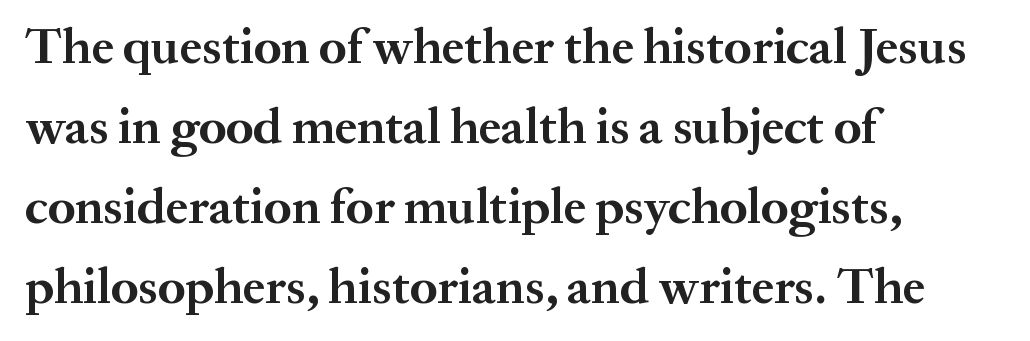
{"serif": "yes", "italic": "no", "bold": "yes", "weight": "bold", "width": "normal", "stroke_contrast": "medium", "x_height": "medium", "monospaced": "no", "underline": "no", "align": "left", "line_spacing": "normal", "line_spacing_ratio": 1.6, "letter_spacing": "normal", "letter_spacing_em": 0.0, "glyph_px": 50}
